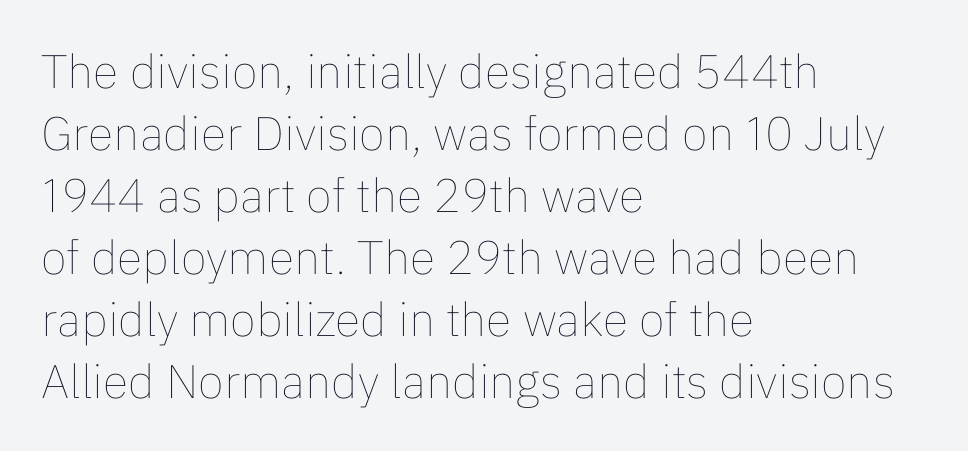
The image shows 47 px thin type, upright; set left-aligned, normal line spacing (1.32x), normal letter spacing, not underlined; low stroke contrast and a medium x-height.
